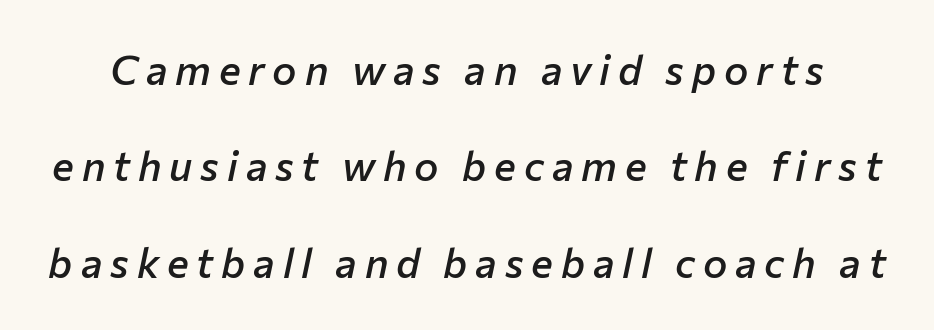
These words are printed semibold, heavier than regular yet not bold. Line spacing here is loose. This sample has the flowing, uneven cadence of proportional lettering. Notice how the stems are inclined rather than vertical — that's the hallmark of italics. The space beneath each line is pristine and unruled.
